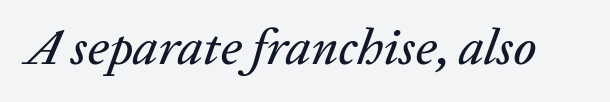
The image shows 51 px text type, italic (leaning right); set normal letter spacing, not underlined; low stroke contrast and a medium x-height.
